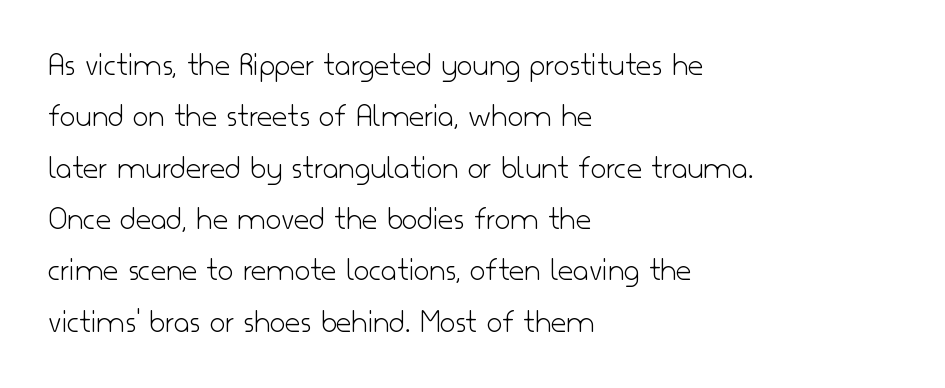
Character widths vary here, with narrow letters taking less room than wide ones. In terms of letterspacing, this is plain default setting. Letterform terminals end flat and unadorned throughout the passage. Normally led — the rows are evenly, conventionally spaced. In terms of posture, this sample is upright. Each stroke keeps to a modest, everyday thickness or less.
